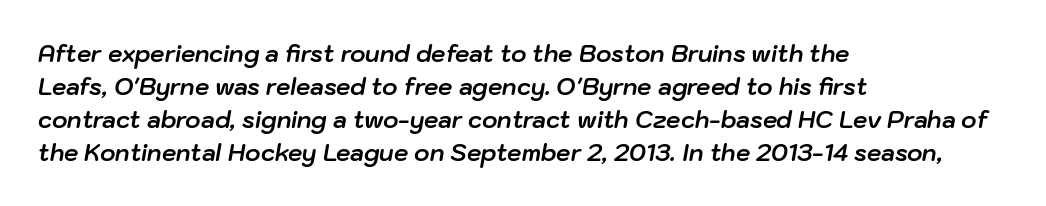
The image shows 23 px bold type, italic (leaning right); set left-aligned, normal line spacing (1.43x), normal letter spacing, not underlined.
